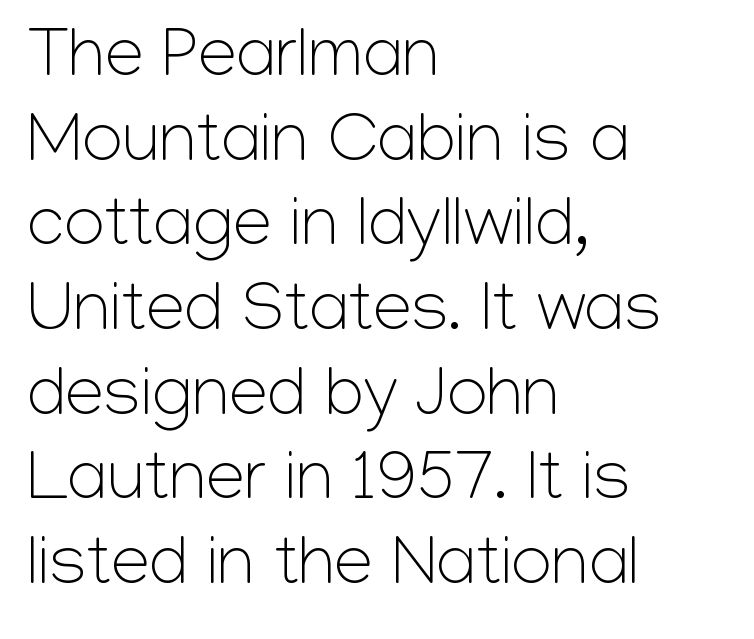
Q: Is the text bold? A: No.
Q: Is the text italic (slanted)? A: No, it is upright.
Q: Is the typeface a serif or a sans-serif typeface? A: Sans-serif.
Q: Is the text underlined? A: No.
Q: How is the paragraph aligned? A: Left-aligned.
Q: Is the spacing between letters normal or unusually wide? A: Normal.
Q: Width (condensed, normal, or wide)? A: Normal.
Q: Stroke contrast? A: Low.
Q: x-height? A: Medium.
Q: Monospaced? A: No.
